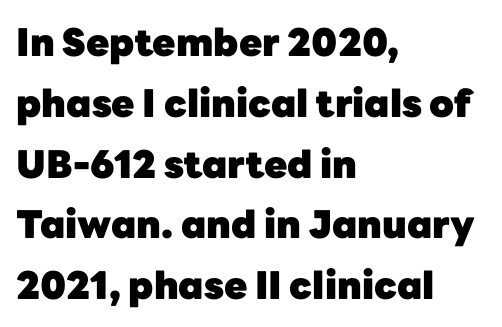
{"serif": "no", "italic": "no", "bold": "yes", "weight": "heavy", "width": "normal", "stroke_contrast": "low", "x_height": "medium", "monospaced": "no", "underline": "no", "align": "left", "line_spacing": "normal", "line_spacing_ratio": 1.6, "letter_spacing": "normal", "letter_spacing_em": 0.0, "glyph_px": 38}
